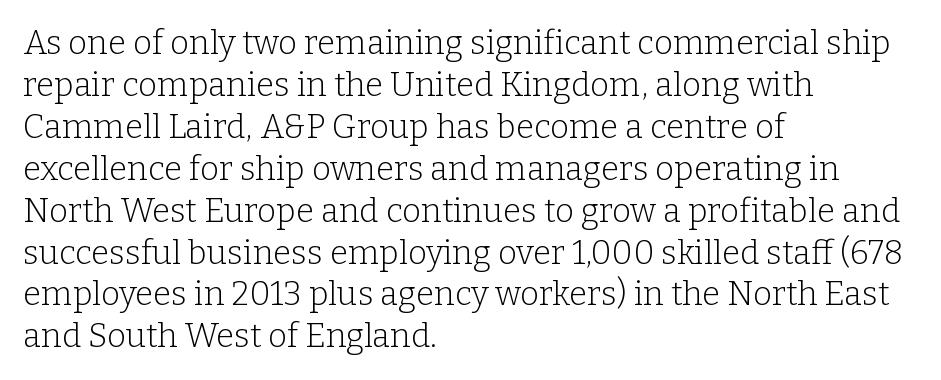
Each line starts at the same left margin while the right side varies. Regular leading. The letters carry serifs — small finishing strokes at the ends of their stems. No extra tracking has been applied to these lines.
